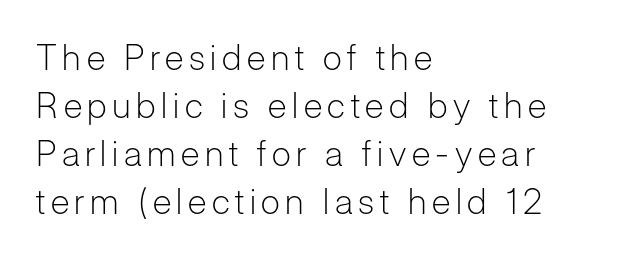
Is this a fixed-width face? No — the glyphs have proportional, varying widths. Type without underlining. Is this a sans? Yes — the strokes have no serifs. The rendering anchors every line to the left-hand side. If you drew a line through each stem, it would be perfectly vertical.
